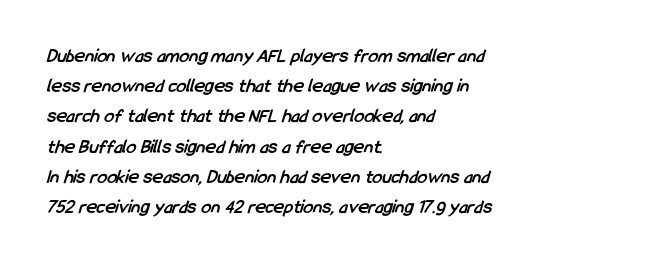
{"bold": "yes", "underline": "no", "align": "left", "line_spacing": "normal", "line_spacing_ratio": 1.51, "letter_spacing": "normal", "letter_spacing_em": 0.0, "glyph_px": 20}
